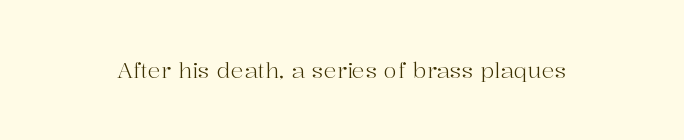
{"italic": "no", "bold": "no", "underline": "no", "letter_spacing": "normal", "letter_spacing_em": 0.0, "glyph_px": 22}
